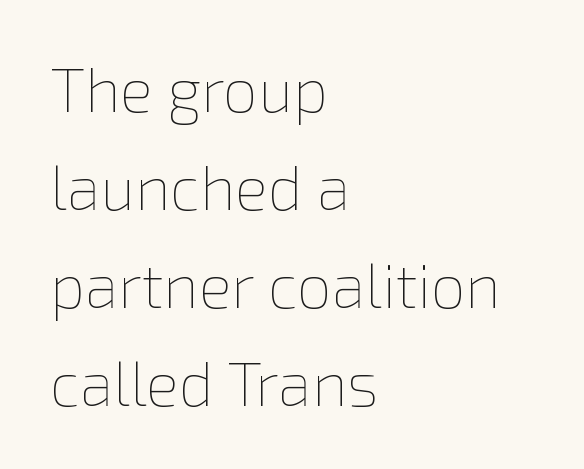
The image shows 62 px thin type, upright; set left-aligned, normal line spacing (1.58x), normal letter spacing, not underlined; low stroke contrast and a medium x-height.
